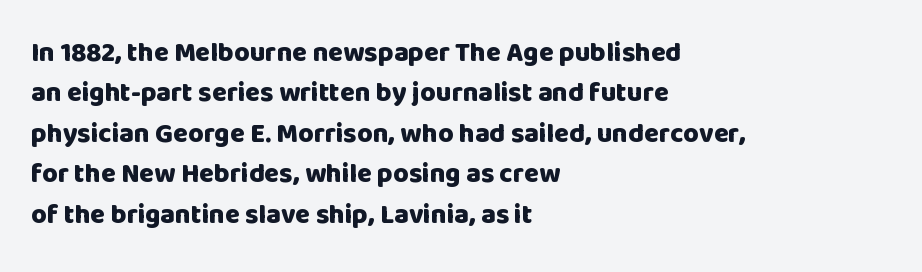
{"italic": "no", "bold": "yes", "underline": "no", "align": "left", "line_spacing": "normal", "line_spacing_ratio": 1.5, "letter_spacing": "normal", "letter_spacing_em": 0.0, "glyph_px": 27}
